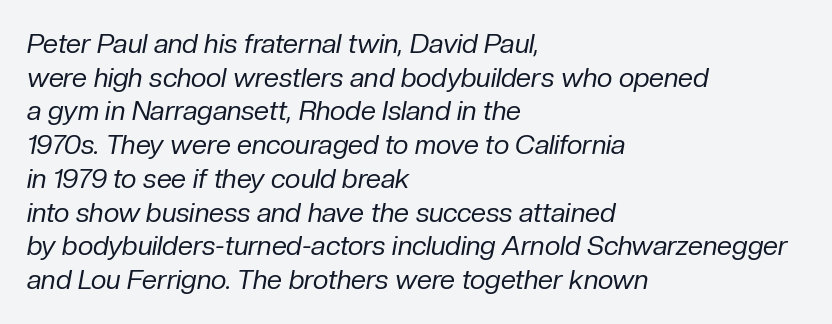
The image shows 27 px text type, italic (leaning right); set left-aligned, normal line spacing (1.25x), normal letter spacing, not underlined.
